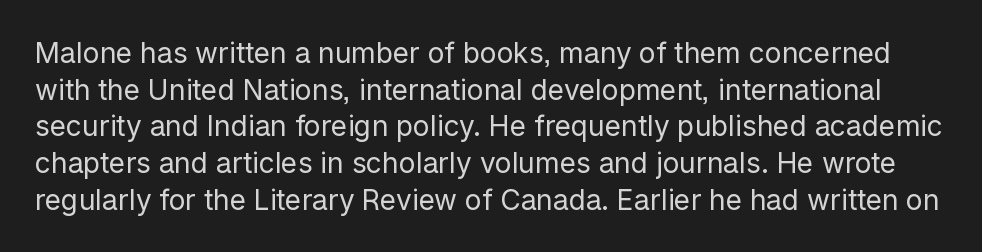
The image shows 28 px regular-weight sans-serif type, upright; set normal line spacing (1.31x), normal letter spacing, not underlined; low stroke contrast and a medium x-height.
